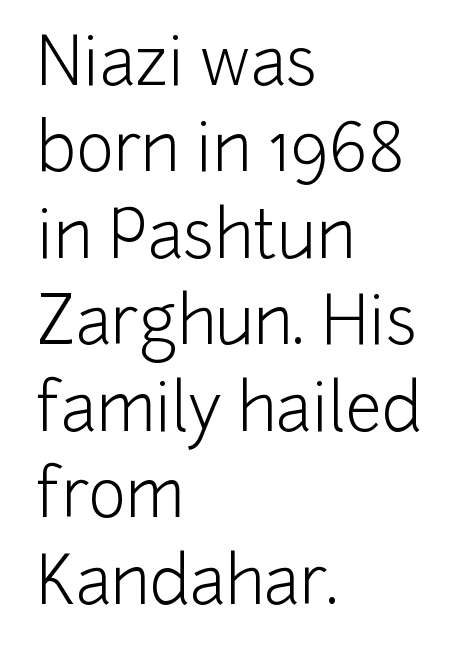
The image shows 65 px light sans-serif type, upright; set left-aligned, normal line spacing (1.33x), normal letter spacing, not underlined; low stroke contrast and a medium x-height.
